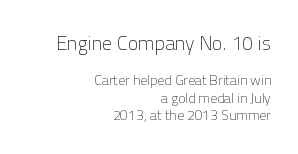
{"italic": "no", "bold": "no", "underline": "no", "align": "right", "line_spacing": "normal", "line_spacing_ratio": 1.28, "letter_spacing": "normal", "letter_spacing_em": 0.0, "larger_block": "first", "size_ratio": 1.43, "glyph_px": 20}
